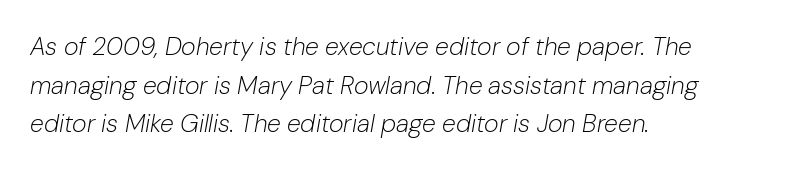
The image shows 25 px text type, italic (leaning right); set left-aligned, normal line spacing (1.55x), normal letter spacing, not underlined.
